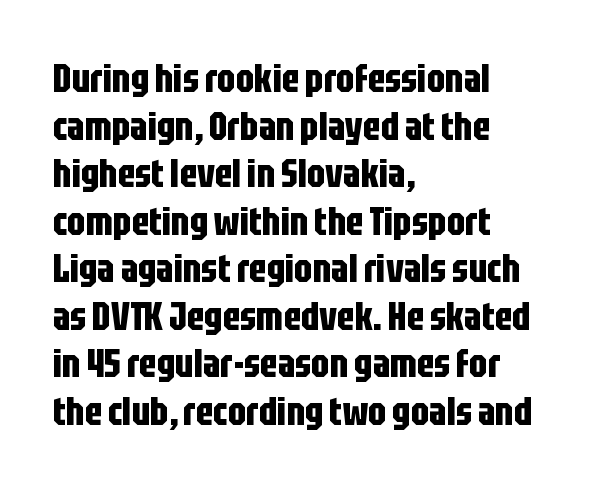
Q: Is the text bold? A: Yes.
Q: Is the text italic (slanted)? A: No, it is upright.
Q: Is the typeface a serif or a sans-serif typeface? A: Sans-serif.
Q: Is the text underlined? A: No.
Q: How is the paragraph aligned? A: Left-aligned.
Q: Is the spacing between letters normal or unusually wide? A: Normal.
Q: Width (condensed, normal, or wide)? A: Condensed.
Q: Stroke contrast? A: Low.
Q: x-height? A: Large.
Q: Monospaced? A: No.
